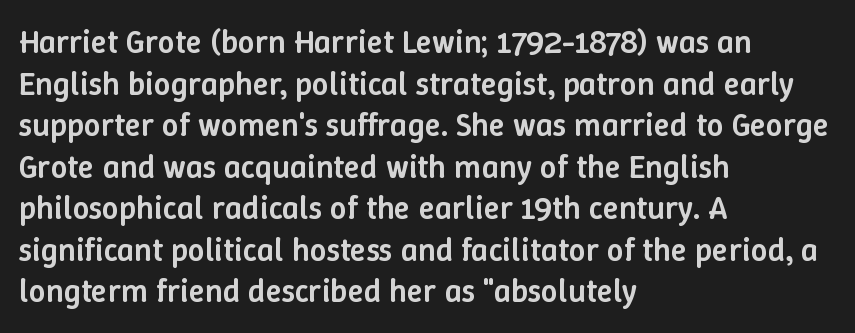
{"italic": "no", "bold": "semi", "weight": "semibold", "width": "normal", "stroke_contrast": "low", "x_height": "medium", "monospaced": "no", "underline": "no", "align": "left", "line_spacing": "normal", "line_spacing_ratio": 1.26, "letter_spacing": "normal", "letter_spacing_em": 0.0, "glyph_px": 33}
